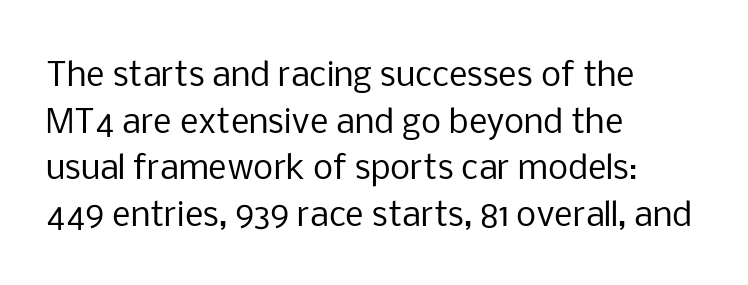
{"serif": "no", "italic": "no", "bold": "no", "weight": "regular", "width": "normal", "stroke_contrast": "low", "x_height": "medium", "monospaced": "no", "underline": "no", "align": "left", "line_spacing": "normal", "line_spacing_ratio": 1.46, "letter_spacing": "normal", "letter_spacing_em": 0.0, "glyph_px": 32}
